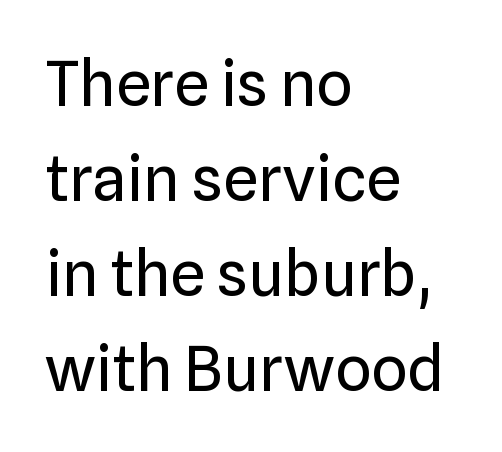
The image shows 63 px regular-weight sans-serif type, upright; set left-aligned, normal line spacing (1.51x), normal letter spacing, not underlined; low stroke contrast and a medium x-height.
